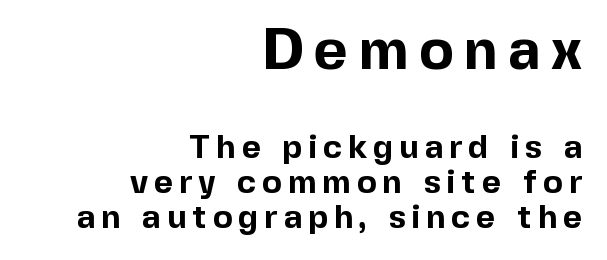
I'd describe the lettering as bold — thick and assertive. Ascenders rise straight up at ninety degrees. You can tell from the bare stems that sans-serif type was used. Compare the two chunks: the upper has the greater cap height. Only glyphs here, with clear space below each row. The lines are packed closely together with very little leading.
